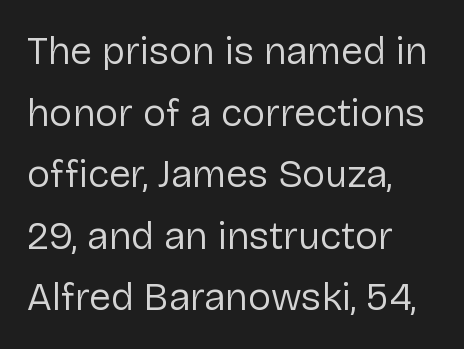
Q: Is the text bold? A: No.
Q: Is the text italic (slanted)? A: No, it is upright.
Q: Is the typeface a serif or a sans-serif typeface? A: Sans-serif.
Q: Is the text underlined? A: No.
Q: How is the paragraph aligned? A: Left-aligned.
Q: Is the spacing between letters normal or unusually wide? A: Normal.
Q: Is the spacing between lines tight, normal or loose? A: Normal.
Q: Width (condensed, normal, or wide)? A: Normal.
Q: Stroke contrast? A: Low.
Q: x-height? A: Medium.
Q: Monospaced? A: No.
